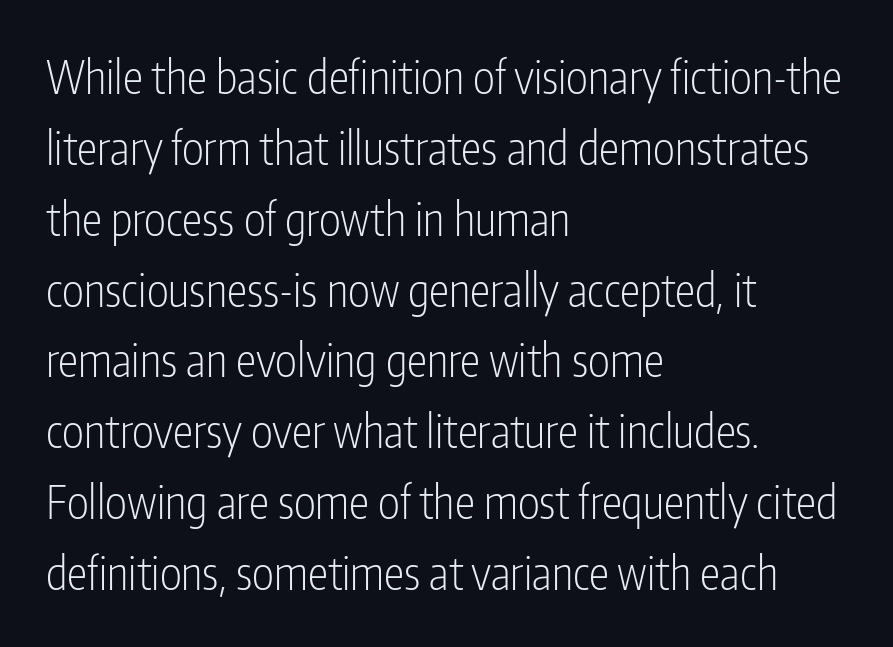
The image shows 46 px light, condensed sans-serif type, upright; set left-aligned, normal line spacing (1.54x), normal letter spacing, not underlined; low stroke contrast and a medium x-height.
